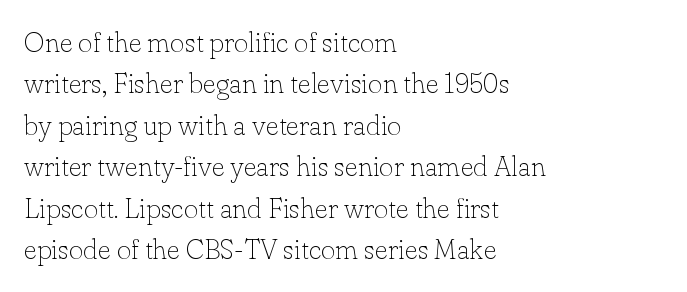
Each letter keeps its own natural width here, so spacing adapts to shape. In terms of letterspacing, this is plain default setting. The line-height multiplier appears to be the usual default. The axis of the letterforms is exactly vertical. Decoration check: the copy has no underline.
